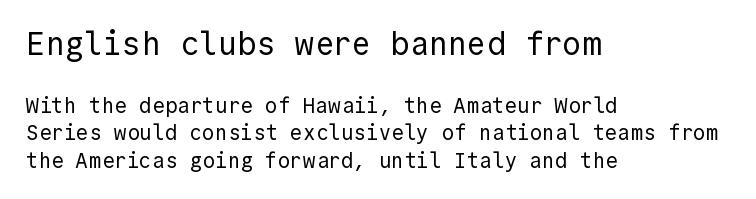
This sample uses plain, unmodified letter spacing. Heaviness? Minimal to ordinary, like unemphasized prose. Rule under the text: the space is simply empty. Every character here occupies the same horizontal width, giving the sample a typewriter-like rhythm.
